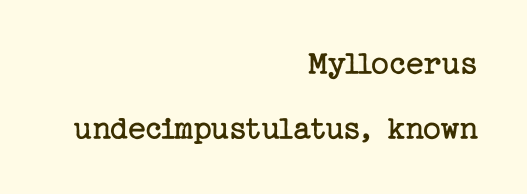
Q: Is the text bold? A: No.
Q: Is the text italic (slanted)? A: No, it is upright.
Q: Is the typeface a serif or a sans-serif typeface? A: Serif.
Q: Is the text underlined? A: No.
Q: How is the paragraph aligned? A: Right-aligned.
Q: Is the spacing between letters normal or unusually wide? A: Normal.
Q: Width (condensed, normal, or wide)? A: Normal.
Q: Stroke contrast? A: Low.
Q: x-height? A: Medium.
